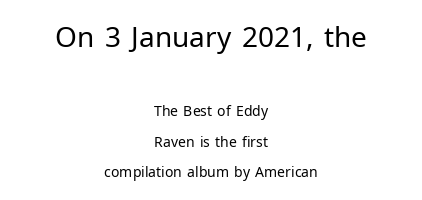
Q: Is the text bold? A: No.
Q: Is the text italic (slanted)? A: No, it is upright.
Q: Is the typeface a serif or a sans-serif typeface? A: Sans-serif.
Q: Is the text underlined? A: No.
Q: How is the paragraph aligned? A: Centered.
Q: Is the spacing between letters normal or unusually wide? A: Normal.
Q: Is the spacing between lines tight, normal or loose? A: Loose.
Q: Which block of text is set in a larger size, the first (top) or the second (bottom)? A: The first (top) one.
Q: Width (condensed, normal, or wide)? A: Normal.
Q: Stroke contrast? A: Low.
Q: x-height? A: Medium.
Q: Monospaced? A: No.
